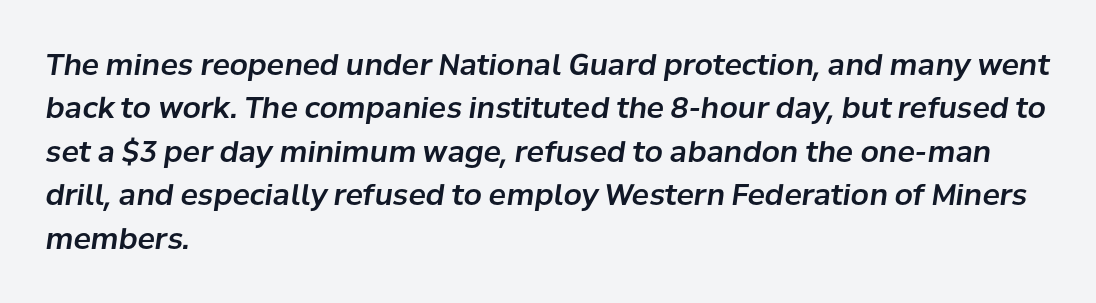
Students, note that the glyphs here touch the page at normal intervals. Honestly, the row spacing looks completely unremarkable. The rendering applies a slant to the glyphs. Underline: absent.
